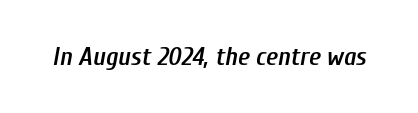
These lines keep a tight, regular rhythm from letter to letter. Weight: semibold (demi). Any mark beneath the type? The region is blank. Posture: slanted.
